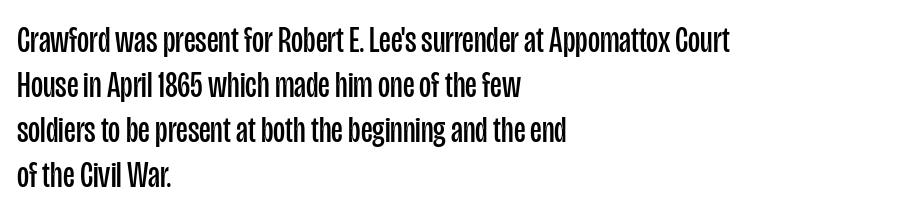
Q: Is the text bold? A: No.
Q: Is the text italic (slanted)? A: No, it is upright.
Q: Is the typeface a serif or a sans-serif typeface? A: Sans-serif.
Q: Is the text underlined? A: No.
Q: How is the paragraph aligned? A: Left-aligned.
Q: Is the spacing between letters normal or unusually wide? A: Normal.
Q: Width (condensed, normal, or wide)? A: Condensed.
Q: Stroke contrast? A: Low.
Q: x-height? A: Large.
Q: Monospaced? A: No.
